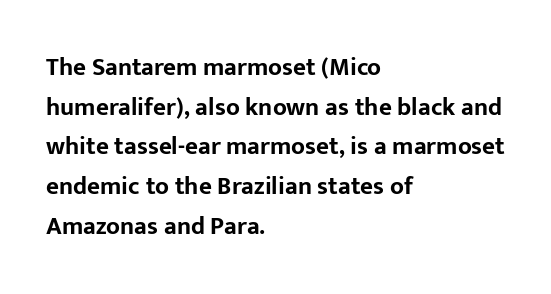
Q: Is the text bold? A: Yes.
Q: Is the text italic (slanted)? A: No, it is upright.
Q: Is the text underlined? A: No.
Q: How is the paragraph aligned? A: Left-aligned.
Q: Is the spacing between letters normal or unusually wide? A: Normal.
Q: Is the spacing between lines tight, normal or loose? A: Normal.
